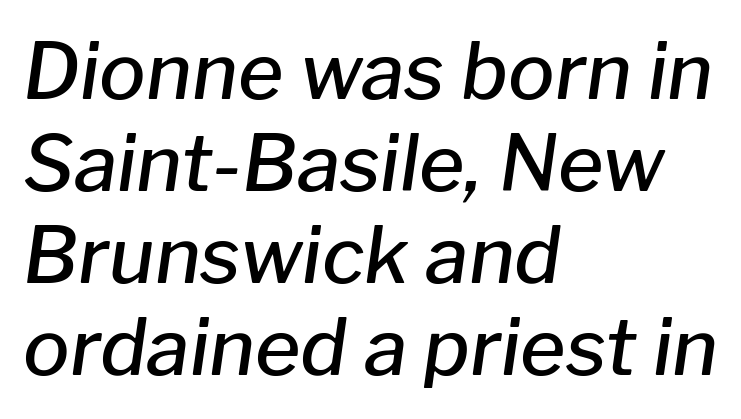
Q: Is the text bold? A: Semi-bold.
Q: Is the text italic (slanted)? A: Yes, it leans right by about 8 degrees.
Q: Is the text underlined? A: No.
Q: How is the paragraph aligned? A: Left-aligned.
Q: Is the spacing between letters normal or unusually wide? A: Normal.
Q: Width (condensed, normal, or wide)? A: Normal.
Q: Stroke contrast? A: Low.
Q: x-height? A: Medium.
Q: Monospaced? A: No.
